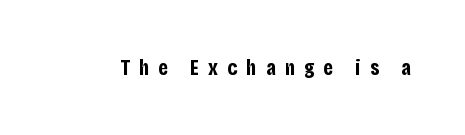
{"italic": "no", "bold": "yes", "underline": "no", "letter_spacing": "wide", "letter_spacing_em": 0.41, "glyph_px": 22}
